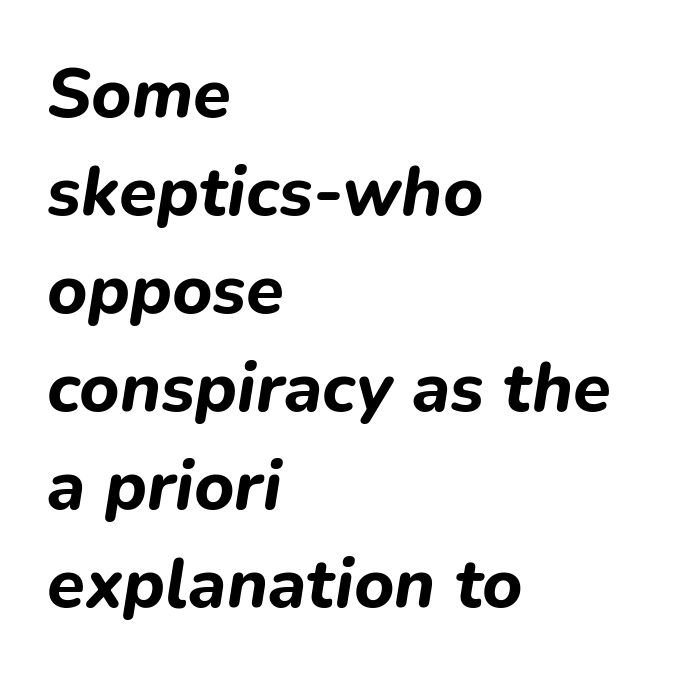
Q: Is the text bold? A: Yes.
Q: Is the text italic (slanted)? A: Yes, it leans right by about 9 degrees.
Q: Is the text underlined? A: No.
Q: How is the paragraph aligned? A: Left-aligned.
Q: Is the spacing between letters normal or unusually wide? A: Normal.
Q: Is the spacing between lines tight, normal or loose? A: Normal.
Q: Width (condensed, normal, or wide)? A: Normal.
Q: Stroke contrast? A: Low.
Q: x-height? A: Medium.
Q: Monospaced? A: No.
